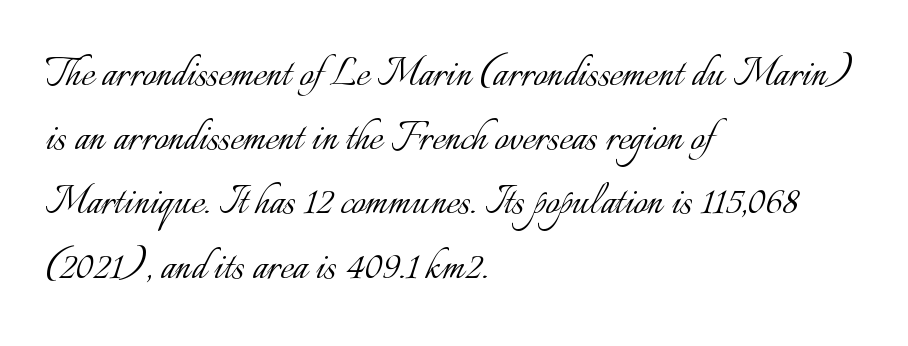
{"bold": "no", "weight": "light", "width": "normal", "stroke_contrast": "low", "x_height": "small", "monospaced": "no", "underline": "no", "align": "left", "line_spacing": "normal", "line_spacing_ratio": 1.31, "letter_spacing": "normal", "letter_spacing_em": 0.0, "glyph_px": 49}
